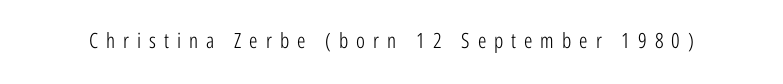
The image shows 21 px text type, upright; set unusually wide letter spacing (+0.38 em), not underlined.
